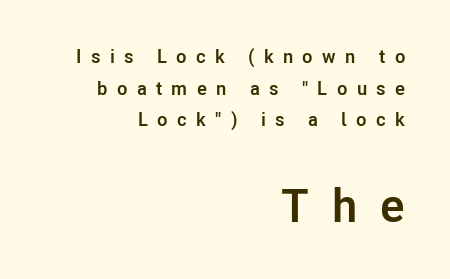
{"serif": "no", "italic": "no", "bold": "yes", "weight": "semibold", "width": "normal", "stroke_contrast": "low", "x_height": "medium", "monospaced": "no", "underline": "no", "align": "right", "line_spacing": "normal", "line_spacing_ratio": 1.67, "letter_spacing": "wide", "letter_spacing_em": 0.49, "larger_block": "second", "size_ratio": 2.47, "glyph_px": 47}
